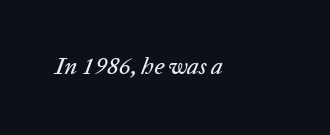
{"italic": "yes", "lean": "right", "slant_degrees": 20, "underline": "no", "letter_spacing": "normal", "letter_spacing_em": 0.0, "glyph_px": 24}
